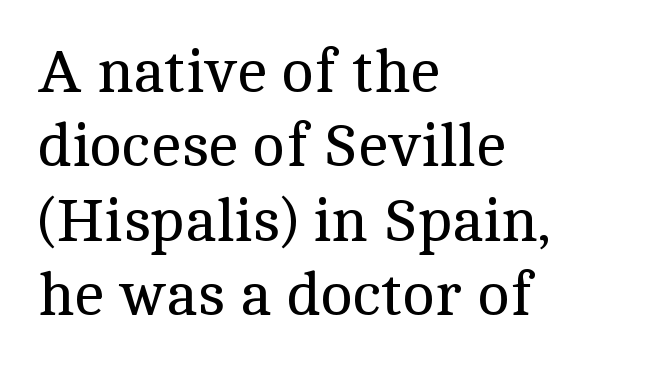
{"serif": "yes", "italic": "no", "bold": "no", "weight": "regular", "width": "normal", "x_height": "medium", "monospaced": "no", "underline": "no", "align": "left", "line_spacing_ratio": 1.22, "letter_spacing": "normal", "letter_spacing_em": 0.0, "glyph_px": 61}
